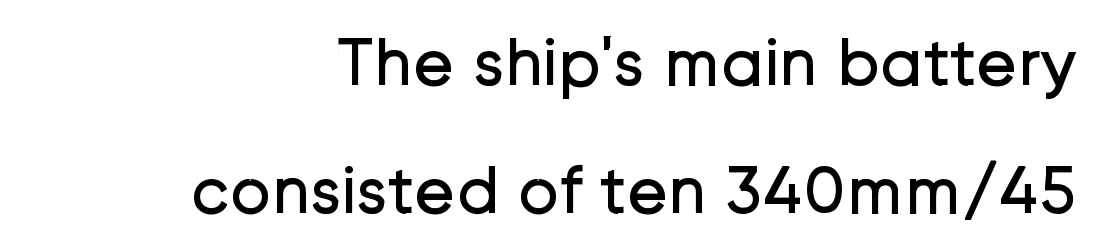
{"serif": "no", "italic": "no", "bold": "no", "weight": "regular", "width": "normal", "stroke_contrast": "low", "x_height": "medium", "monospaced": "no", "underline": "no", "align": "right", "line_spacing_ratio": 1.86, "letter_spacing": "normal", "letter_spacing_em": 0.0, "glyph_px": 69}
